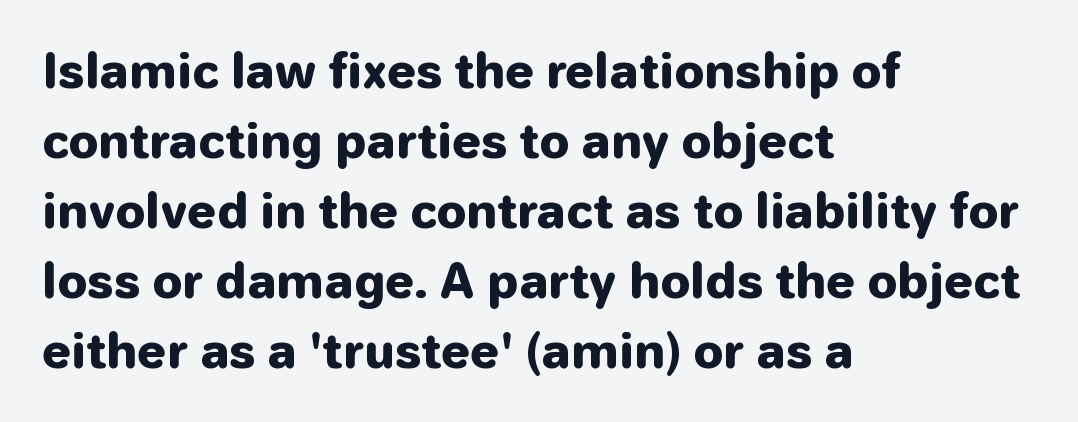
The image shows 47 px heavy sans-serif type, upright; set left-aligned, normal line spacing (1.49x), normal letter spacing, not underlined; low stroke contrast and a medium x-height.
